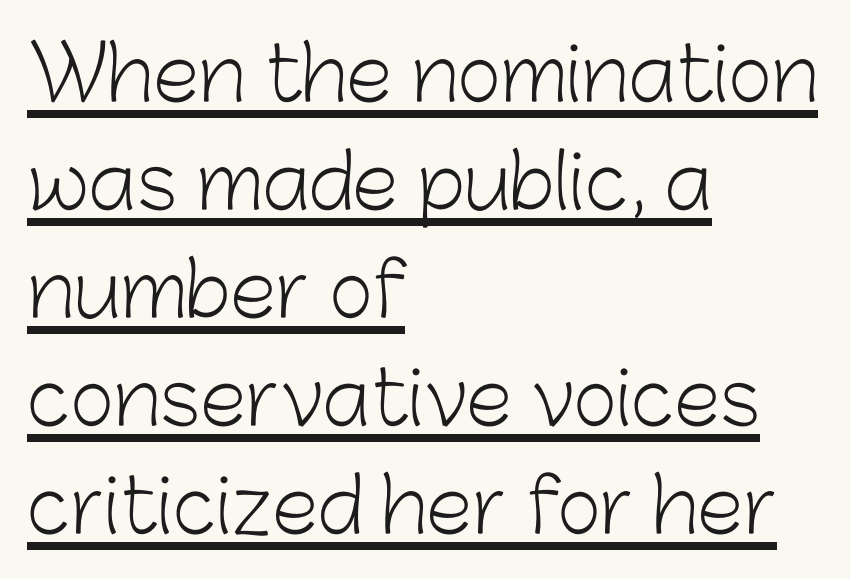
Q: Is the text bold? A: No.
Q: Is the text italic (slanted)? A: No, it is upright.
Q: Is the typeface a serif or a sans-serif typeface? A: Sans-serif.
Q: Is the text underlined? A: Yes.
Q: How is the paragraph aligned? A: Left-aligned.
Q: Is the spacing between letters normal or unusually wide? A: Normal.
Q: Is the spacing between lines tight, normal or loose? A: Normal.
Q: Width (condensed, normal, or wide)? A: Normal.
Q: Stroke contrast? A: Low.
Q: x-height? A: Medium.
Q: Monospaced? A: No.
